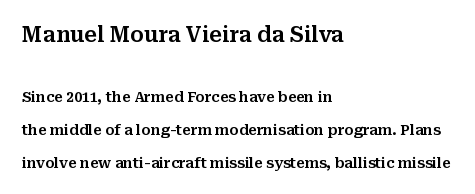
{"italic": "no", "underline": "no", "align": "left", "line_spacing": "loose", "line_spacing_ratio": 2.37, "letter_spacing": "normal", "letter_spacing_em": 0.0, "larger_block": "first", "size_ratio": 1.5, "glyph_px": 21}
